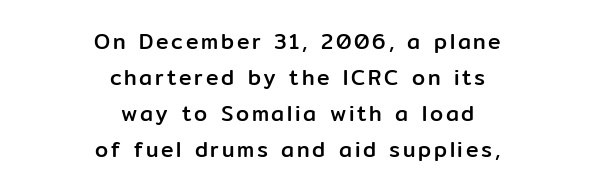
Q: Is the text italic (slanted)? A: No, it is upright.
Q: Is the text underlined? A: No.
Q: How is the paragraph aligned? A: Centered.
